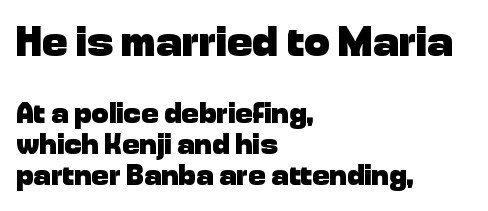
Students, note that the glyphs here touch the page at normal intervals. Regarding leading, the lines here are crowded together. Emphasis by weight is at full strength: bold. Does the copy run flush right? No — it runs flush left. Serif or sans? Sans — the stroke terminals are bare. Does the bottom block carry the larger type? No, the top block does.
